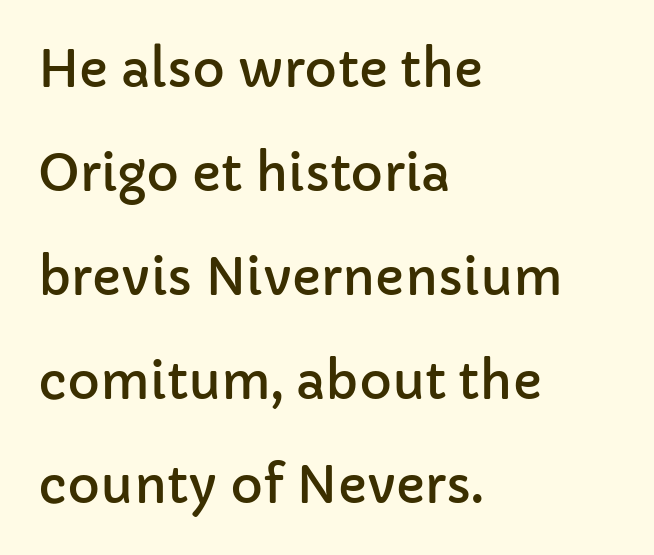
{"serif": "no", "italic": "no", "width": "normal", "stroke_contrast": "low", "x_height": "medium", "monospaced": "no", "underline": "no", "align": "left", "line_spacing": "loose", "line_spacing_ratio": 2.08, "letter_spacing": "normal", "letter_spacing_em": 0.0, "glyph_px": 50}
